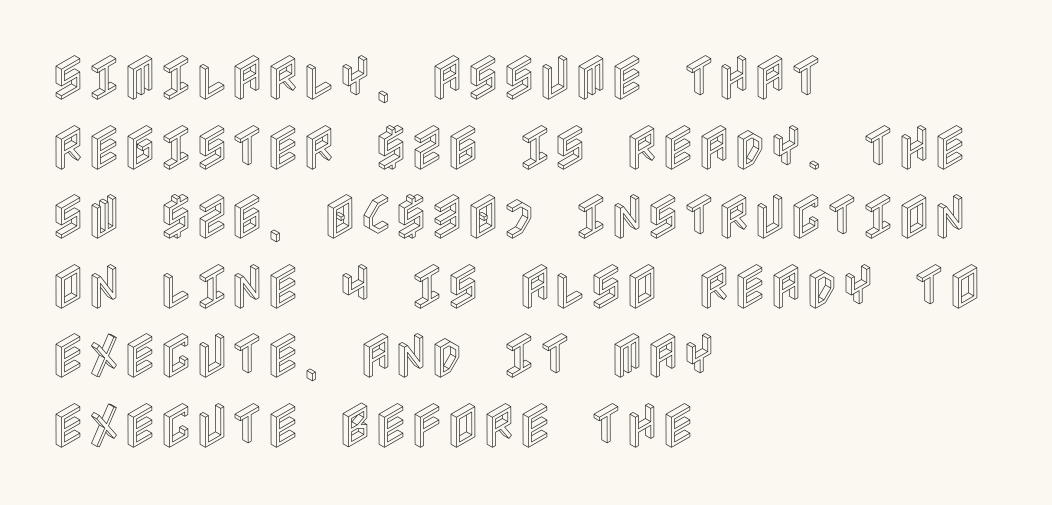
Q: Is the text italic (slanted)? A: No, it is upright.
Q: Is the text underlined? A: No.
Q: How is the paragraph aligned? A: Left-aligned.
Q: Is the spacing between letters normal or unusually wide? A: Normal.
Q: Is the spacing between lines tight, normal or loose? A: Normal.
Q: Width (condensed, normal, or wide)? A: Condensed.
Q: x-height? A: Large.
